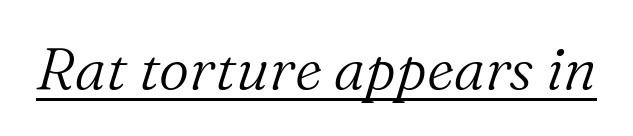
Q: Is the text bold? A: No.
Q: Is the text italic (slanted)? A: Yes, it leans right by about 16 degrees.
Q: Is the typeface a serif or a sans-serif typeface? A: Serif.
Q: Is the text underlined? A: Yes.
Q: Is the spacing between letters normal or unusually wide? A: Normal.
Q: Width (condensed, normal, or wide)? A: Normal.
Q: Stroke contrast? A: Medium.
Q: x-height? A: Medium.
Q: Monospaced? A: No.
